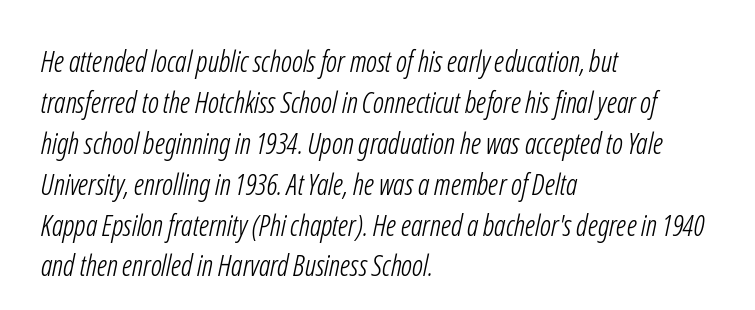
{"serif": "no", "bold": "no", "weight": "light", "width": "condensed", "stroke_contrast": "low", "x_height": "medium", "monospaced": "no", "underline": "no", "align": "left", "line_spacing": "normal", "line_spacing_ratio": 1.41, "letter_spacing": "normal", "letter_spacing_em": 0.0, "glyph_px": 29}
